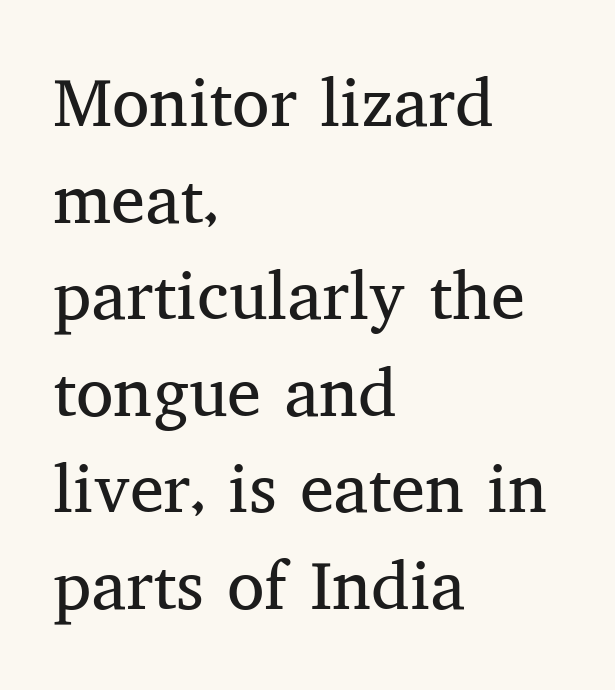
{"serif": "yes", "italic": "no", "bold": "no", "weight": "regular", "width": "normal", "stroke_contrast": "medium", "x_height": "medium", "monospaced": "no", "underline": "no", "align": "left", "line_spacing": "normal", "line_spacing_ratio": 1.42, "letter_spacing": "normal", "letter_spacing_em": 0.0, "glyph_px": 68}
